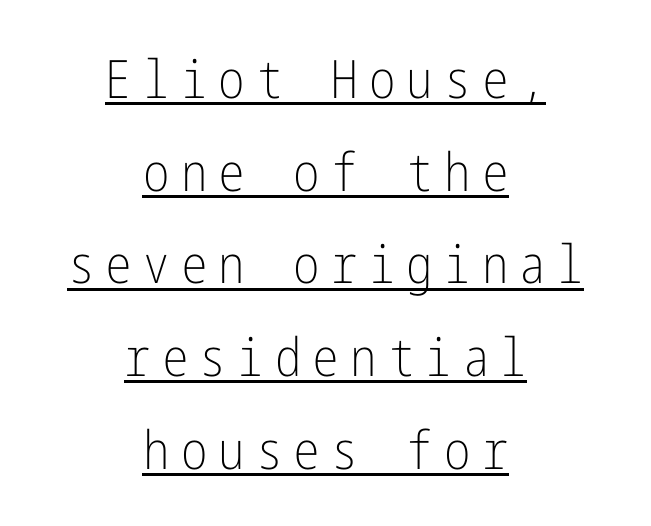
The image shows 53 px light, condensed sans-serif type, upright; set centered, line spacing 1.75x, unusually wide letter spacing (+0.21 em), underlined; low stroke contrast and a medium x-height.
